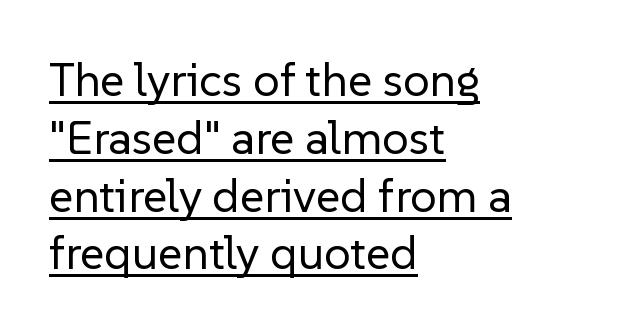
The words here are underlined. Spacing between characters is what you'd get straight out of the box. Where is the straight margin? On the left. Serif or sans? Sans — the stroke terminals are bare. The lettering holds an erect, upright posture throughout. Caption: face not bold, strokes unweighted.
